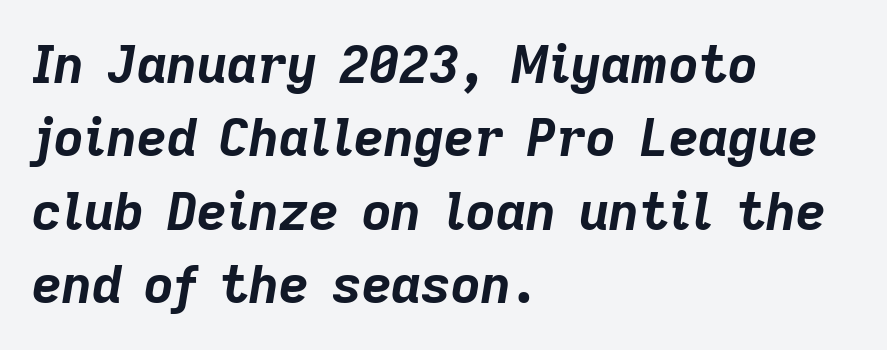
{"italic": "yes", "lean": "right", "slant_degrees": 9, "bold": "yes", "weight": "bold", "width": "normal", "stroke_contrast": "low", "x_height": "medium", "monospaced": "no", "underline": "no", "align": "left", "line_spacing": "normal", "line_spacing_ratio": 1.41, "letter_spacing": "normal", "letter_spacing_em": 0.0, "glyph_px": 52}
